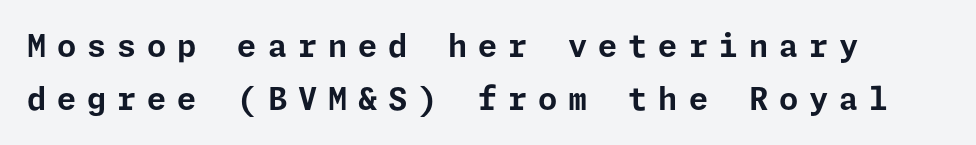
Just letters on the line, the space beneath them empty. Posture: vertical. How heavy is the stroke? Heavy — this is a bold. The rendering inserts visible extra space after every character.
